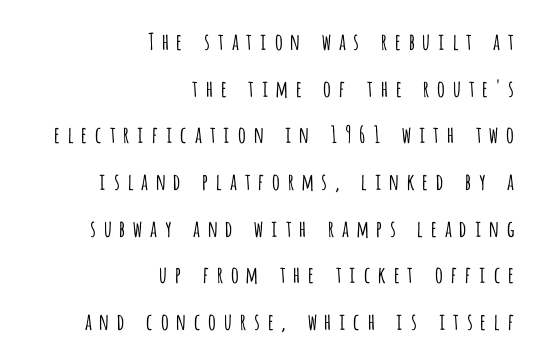
{"italic": "no", "bold": "no", "underline": "no", "align": "right", "line_spacing": "loose", "line_spacing_ratio": 2.03, "letter_spacing": "wide", "letter_spacing_em": 0.26, "glyph_px": 23}
